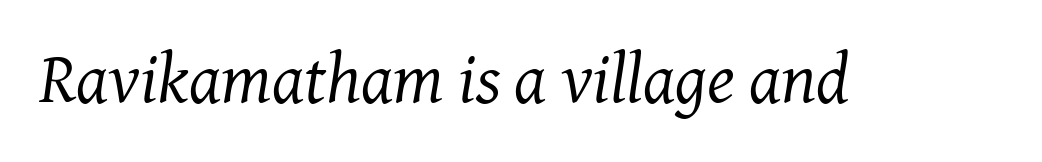
The image shows 71 px regular-weight serif type, italic (leaning right); set normal letter spacing, not underlined; medium stroke contrast and a medium x-height.
